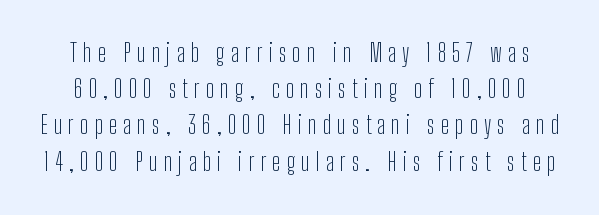
{"italic": "no", "bold": "no", "underline": "no", "line_spacing": "normal", "line_spacing_ratio": 1.51, "letter_spacing": "wide", "letter_spacing_em": 0.26, "glyph_px": 24}
